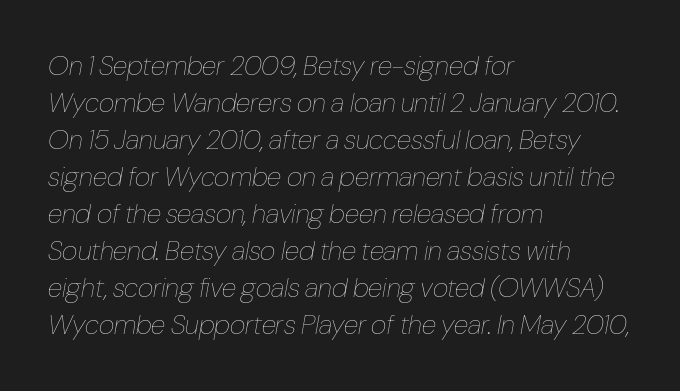
This sample uses an oblique cut, with every glyph tilted off the vertical. Tracking here is standard; glyphs follow each other at the usual distance. Notice how descenders clear the ascenders below comfortably — that's standard leading. Just letters on the line, the space beneath them empty. Ink coverage per letter is moderate at most.
